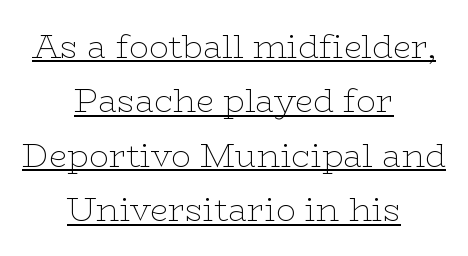
This sample uses a serif face. Rows of type keep a routine distance in the vertical direction. This sample has the flowing, uneven cadence of proportional lettering. The typeface has the unassuming heft of standard copy or less. Unlike italic type, these characters show no tilt at all.
